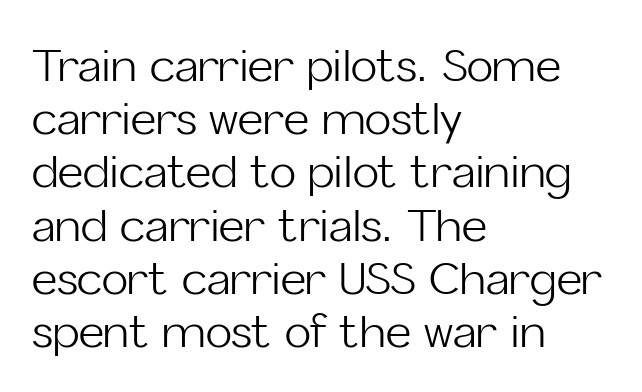
The image shows 44 px light sans-serif type, upright; set left-aligned, line spacing 1.21x, normal letter spacing, not underlined; low stroke contrast and a medium x-height.
